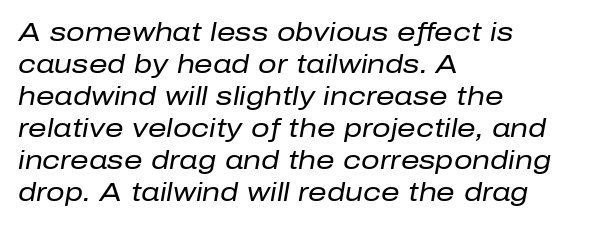
Q: Is the text bold? A: No.
Q: Is the text italic (slanted)? A: Yes, it leans right by about 10 degrees.
Q: Is the text underlined? A: No.
Q: How is the paragraph aligned? A: Left-aligned.
Q: Is the spacing between letters normal or unusually wide? A: Normal.
